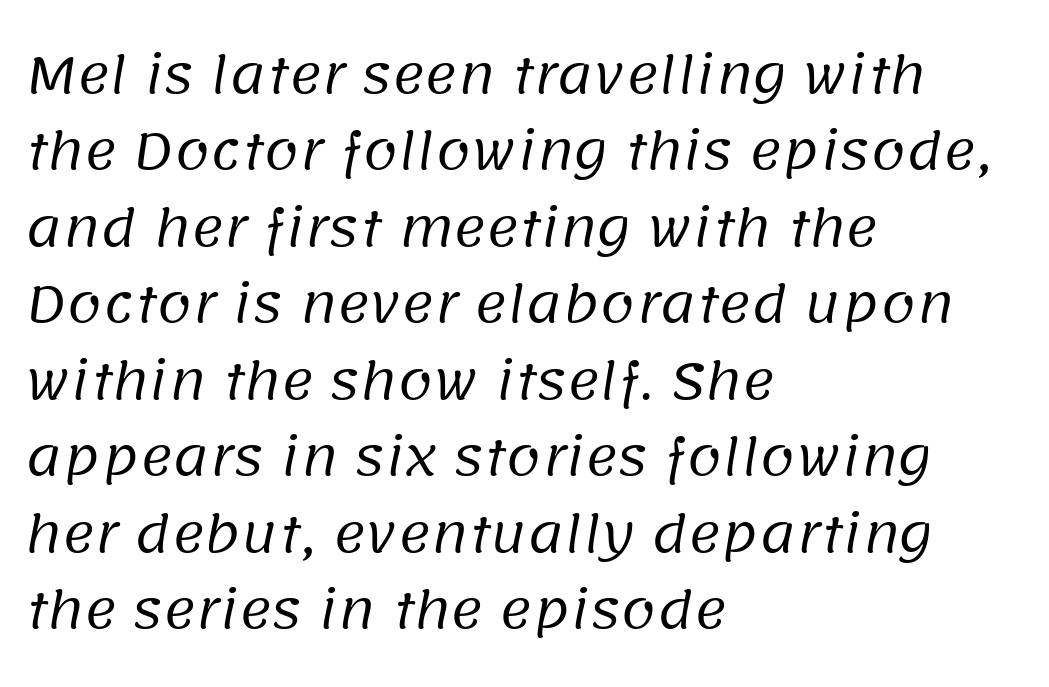
Q: Is the text bold? A: No.
Q: Is the typeface a serif or a sans-serif typeface? A: Sans-serif.
Q: Is the text underlined? A: No.
Q: How is the paragraph aligned? A: Left-aligned.
Q: Is the spacing between letters normal or unusually wide? A: Normal.
Q: Is the spacing between lines tight, normal or loose? A: Normal.
Q: Width (condensed, normal, or wide)? A: Normal.
Q: Stroke contrast? A: Low.
Q: x-height? A: Large.
Q: Monospaced? A: No.
